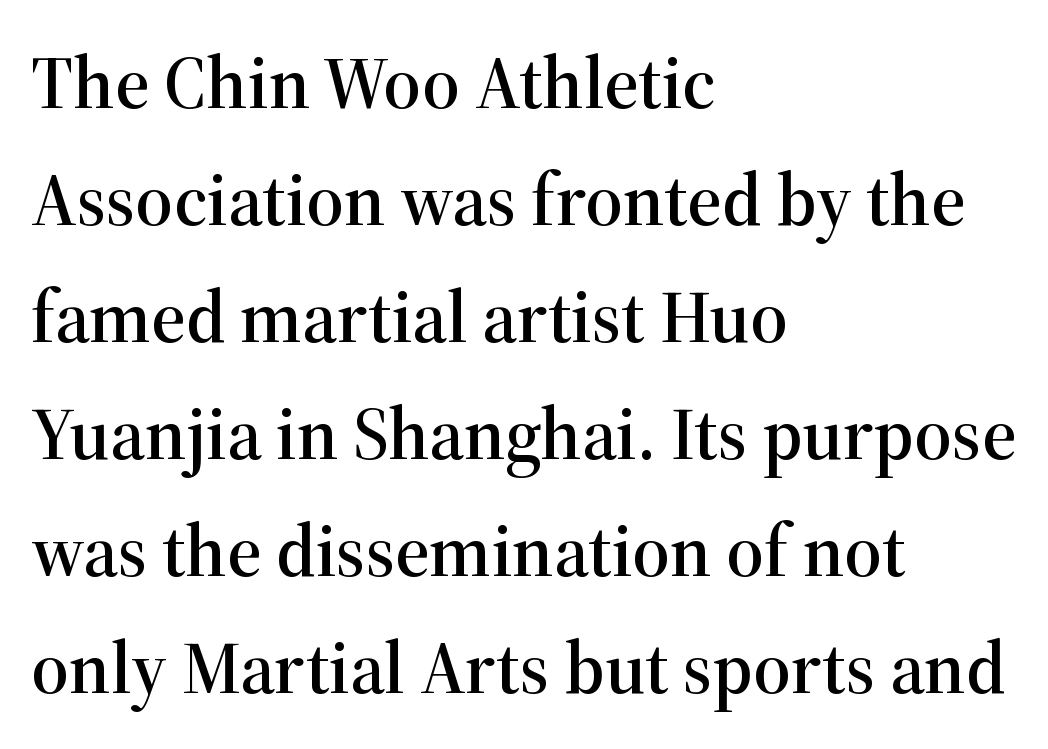
Q: Is the text italic (slanted)? A: No, it is upright.
Q: Is the typeface a serif or a sans-serif typeface? A: Serif.
Q: Is the text underlined? A: No.
Q: How is the paragraph aligned? A: Left-aligned.
Q: Is the spacing between letters normal or unusually wide? A: Normal.
Q: Is the spacing between lines tight, normal or loose? A: Normal.
Q: Width (condensed, normal, or wide)? A: Normal.
Q: Stroke contrast? A: High.
Q: x-height? A: Medium.
Q: Monospaced? A: No.
